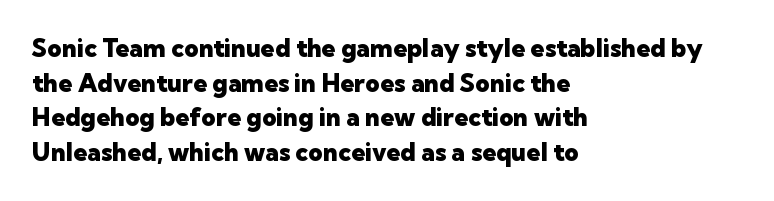
{"italic": "no", "bold": "yes", "underline": "no", "align": "left", "line_spacing": "normal", "line_spacing_ratio": 1.39, "letter_spacing": "normal", "letter_spacing_em": 0.0, "glyph_px": 25}
